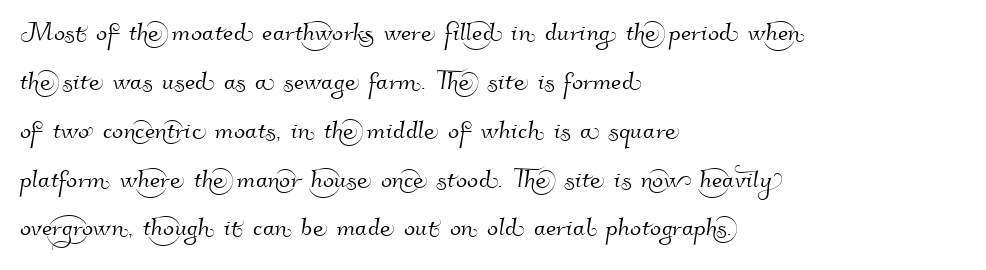
{"serif": "no", "width": "normal", "stroke_contrast": "high", "x_height": "small", "monospaced": "no", "underline": "no", "align": "left", "line_spacing": "normal", "line_spacing_ratio": 1.48, "letter_spacing": "normal", "letter_spacing_em": 0.0, "glyph_px": 33}
